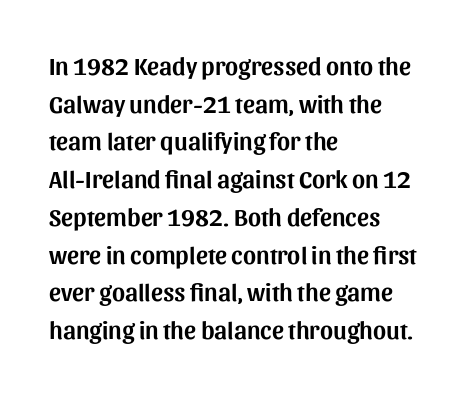
Descender tails drop into unmarked territory. If you drew a ruler down the left edge, every line would touch it. Nope, not italic — everything's standing straight. Successive baselines arrive at the customary interval. Tracking value appears to be zero — textbook default spacing.
